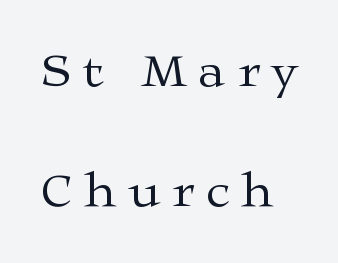
Q: Is the text bold? A: No.
Q: Is the text italic (slanted)? A: No, it is upright.
Q: Is the typeface a serif or a sans-serif typeface? A: Serif.
Q: Is the text underlined? A: No.
Q: Is the spacing between letters normal or unusually wide? A: Unusually wide.
Q: Is the spacing between lines tight, normal or loose? A: Loose.
Q: Width (condensed, normal, or wide)? A: Wide.
Q: Stroke contrast? A: Medium.
Q: x-height? A: Medium.
Q: Monospaced? A: No.
